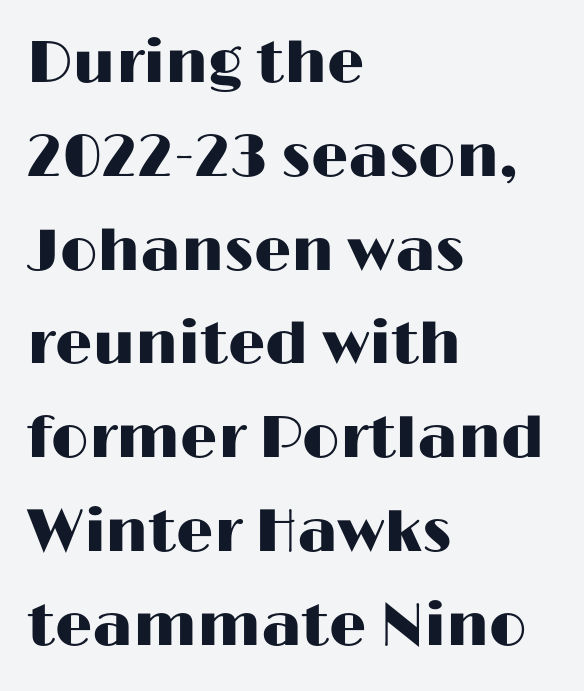
{"serif": "no", "italic": "no", "width": "wide", "stroke_contrast": "high", "x_height": "medium", "monospaced": "no", "underline": "no", "align": "left", "line_spacing": "normal", "line_spacing_ratio": 1.59, "letter_spacing": "normal", "letter_spacing_em": 0.0, "glyph_px": 59}
